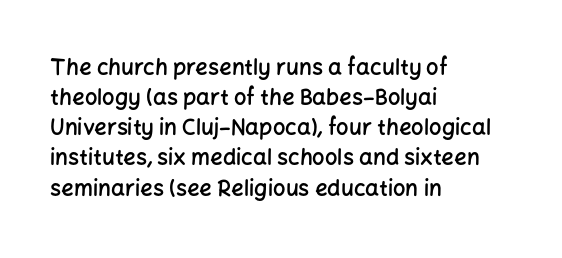
Q: Is the text bold? A: Semi-bold.
Q: Is the text italic (slanted)? A: No, it is upright.
Q: Is the text underlined? A: No.
Q: How is the paragraph aligned? A: Left-aligned.
Q: Is the spacing between letters normal or unusually wide? A: Normal.
Q: Is the spacing between lines tight, normal or loose? A: Normal.
